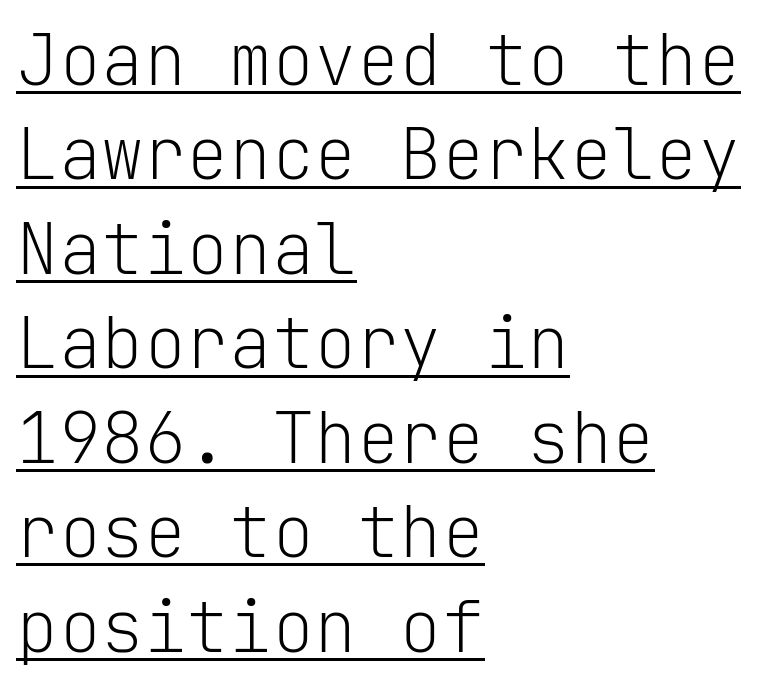
Each letter's strokes conclude bluntly, with no projecting serifs. The rendering keeps characters at their native spacing. Does the copy run flush right? No — it runs flush left. Regular leading. The font's upright variant was chosen for this text. Each letter, wide or thin by design, is forced into the same width here.
